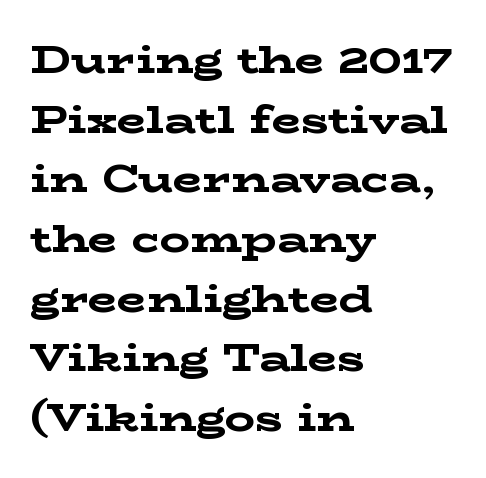
Q: Is the text bold? A: Yes.
Q: Is the text italic (slanted)? A: No, it is upright.
Q: Is the typeface a serif or a sans-serif typeface? A: Serif.
Q: Is the text underlined? A: No.
Q: How is the paragraph aligned? A: Left-aligned.
Q: Is the spacing between letters normal or unusually wide? A: Normal.
Q: Is the spacing between lines tight, normal or loose? A: Normal.
Q: Width (condensed, normal, or wide)? A: Wide.
Q: Stroke contrast? A: Low.
Q: x-height? A: Medium.
Q: Monospaced? A: No.
